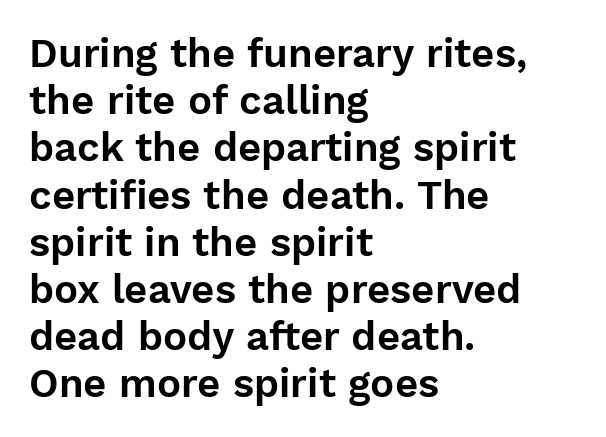
Q: Is the text italic (slanted)? A: No, it is upright.
Q: Is the typeface a serif or a sans-serif typeface? A: Sans-serif.
Q: Is the text underlined? A: No.
Q: How is the paragraph aligned? A: Left-aligned.
Q: Is the spacing between letters normal or unusually wide? A: Normal.
Q: Width (condensed, normal, or wide)? A: Normal.
Q: Stroke contrast? A: Low.
Q: x-height? A: Medium.
Q: Monospaced? A: No.
